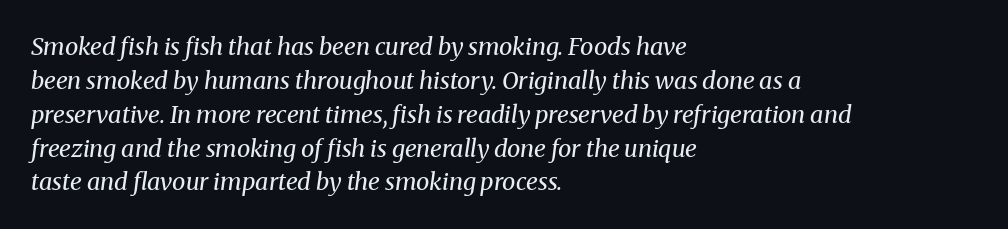
Q: Is the text bold? A: No.
Q: Is the text italic (slanted)? A: Yes, it leans right by about 8 degrees.
Q: Is the text underlined? A: No.
Q: How is the paragraph aligned? A: Left-aligned.
Q: Is the spacing between letters normal or unusually wide? A: Normal.
Q: Is the spacing between lines tight, normal or loose? A: Normal.
